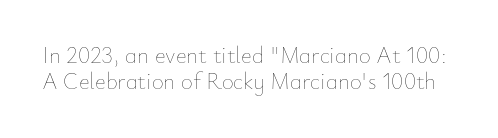
{"italic": "no", "bold": "no", "underline": "no", "line_spacing": "tight", "line_spacing_ratio": 1.11, "letter_spacing": "normal", "letter_spacing_em": 0.0, "glyph_px": 23}
